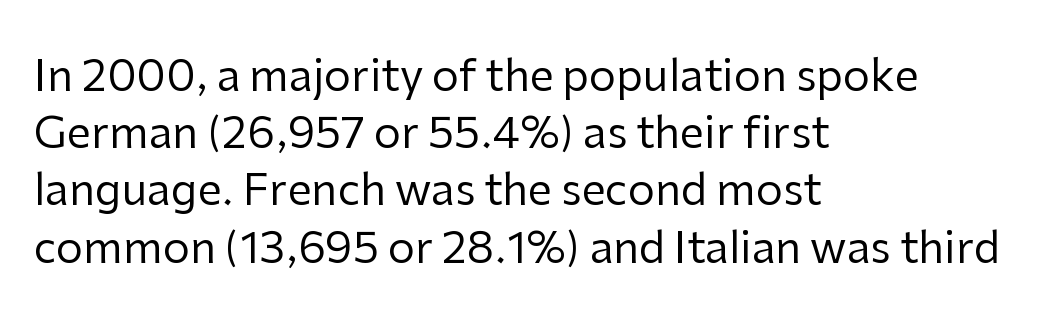
Q: Is the text bold? A: No.
Q: Is the text italic (slanted)? A: No, it is upright.
Q: Is the typeface a serif or a sans-serif typeface? A: Sans-serif.
Q: Is the text underlined? A: No.
Q: How is the paragraph aligned? A: Left-aligned.
Q: Is the spacing between letters normal or unusually wide? A: Normal.
Q: Is the spacing between lines tight, normal or loose? A: Normal.
Q: Width (condensed, normal, or wide)? A: Normal.
Q: Stroke contrast? A: Low.
Q: x-height? A: Medium.
Q: Monospaced? A: No.
